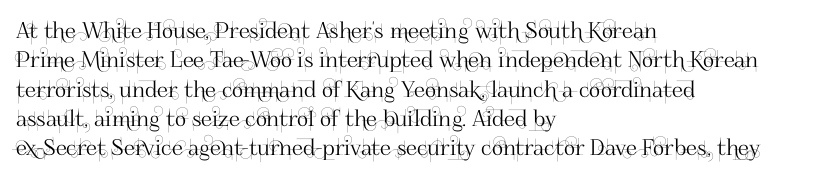
Q: Is the text italic (slanted)? A: No, it is upright.
Q: Is the text underlined? A: No.
Q: How is the paragraph aligned? A: Left-aligned.
Q: Is the spacing between letters normal or unusually wide? A: Normal.
Q: Is the spacing between lines tight, normal or loose? A: Normal.
